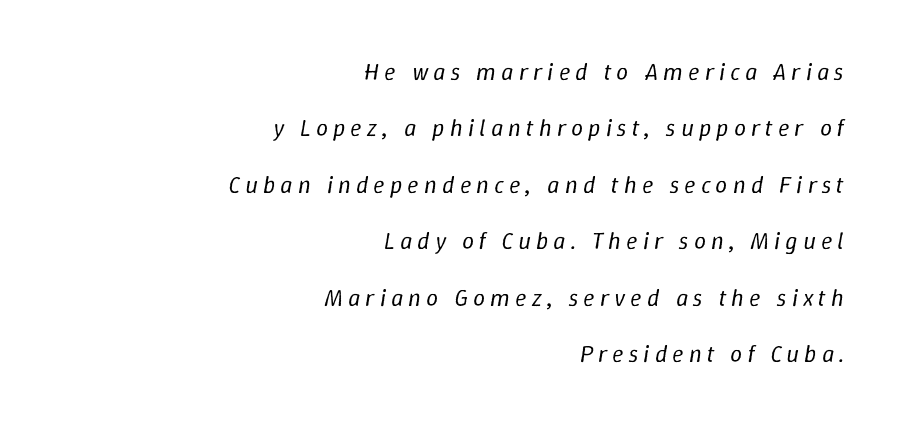
Substantial extra tracking has been applied to these lines. Airy leading. Compared with a flush-left layout, this one pins lines to the opposite, right side. These lines were composed using italics.
